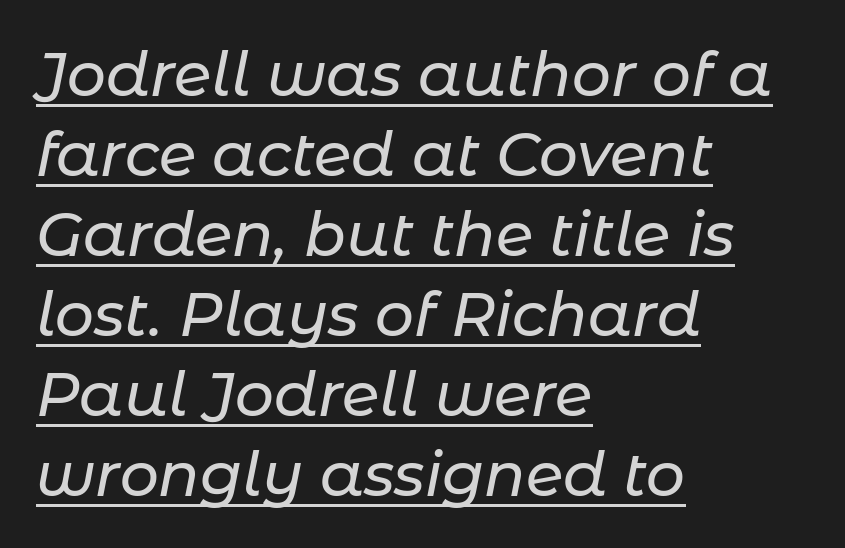
Q: Is the text italic (slanted)? A: Yes, it leans right by about 11 degrees.
Q: Is the text underlined? A: Yes.
Q: How is the paragraph aligned? A: Left-aligned.
Q: Is the spacing between letters normal or unusually wide? A: Normal.
Q: Is the spacing between lines tight, normal or loose? A: Normal.
Q: Width (condensed, normal, or wide)? A: Normal.
Q: Stroke contrast? A: Low.
Q: x-height? A: Medium.
Q: Monospaced? A: No.
